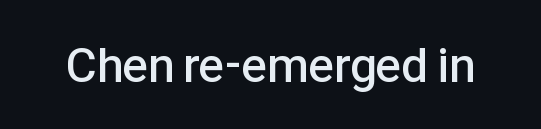
Q: Is the text bold? A: Semi-bold.
Q: Is the text italic (slanted)? A: No, it is upright.
Q: Is the typeface a serif or a sans-serif typeface? A: Sans-serif.
Q: Is the text underlined? A: No.
Q: Is the spacing between letters normal or unusually wide? A: Normal.
Q: Width (condensed, normal, or wide)? A: Normal.
Q: Stroke contrast? A: Low.
Q: x-height? A: Medium.
Q: Monospaced? A: No.
